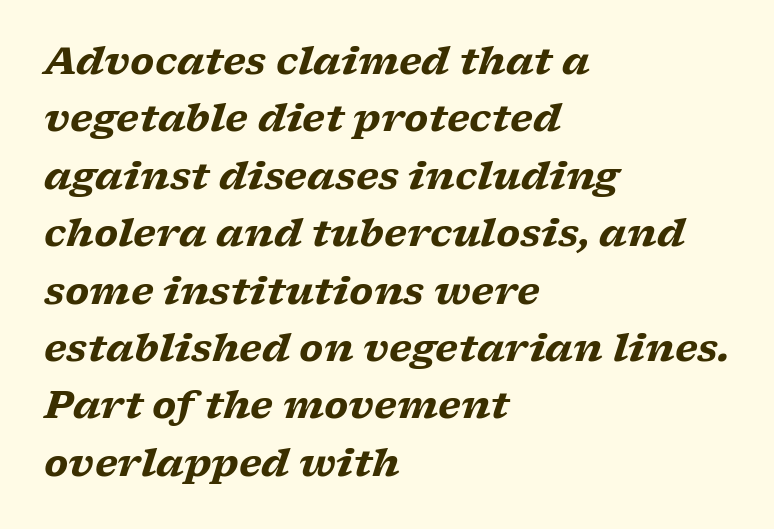
Honestly, the letter spacing is just normal — you wouldn't notice it. Serifs: yes, visible at the terminals of the letterforms. Glance below the letters and you will spot only blank space. Layout note: lines flush left. The face used here is proportionally spaced, like ordinary book or web type.
